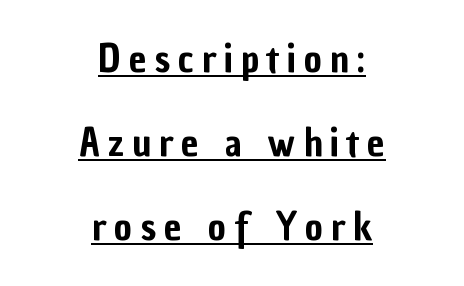
The image shows 39 px condensed sans-serif type, upright; set centered, loose line spacing (2.16x), unusually wide letter spacing (+0.2 em), underlined; low stroke contrast and a medium x-height.
